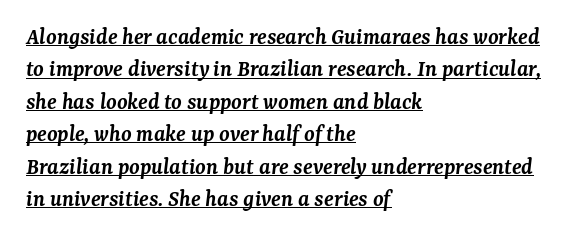
Q: Is the text bold? A: Semi-bold.
Q: Is the text italic (slanted)? A: Yes, it leans right by about 7 degrees.
Q: Is the text underlined? A: Yes.
Q: How is the paragraph aligned? A: Left-aligned.
Q: Is the spacing between letters normal or unusually wide? A: Normal.
Q: Is the spacing between lines tight, normal or loose? A: Normal.
